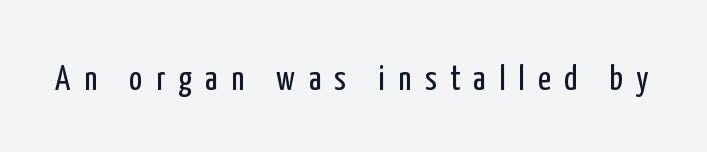
Examine the stroke ends and you'll find no serifs. The passage shown is typed in a proportional face where columns would drift. There is plenty of visible air inserted between adjacent glyphs. A typesetter would mark this as roman, not italic.
